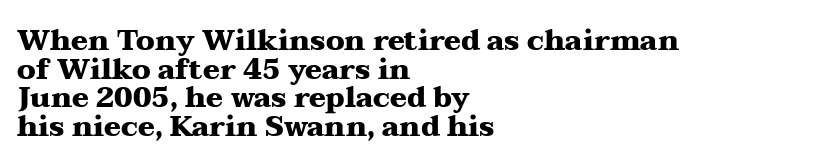
{"serif": "yes", "italic": "no", "bold": "yes", "weight": "heavy", "width": "wide", "stroke_contrast": "medium", "x_height": "medium", "monospaced": "no", "underline": "no", "align": "left", "line_spacing": "tight", "line_spacing_ratio": 1.02, "letter_spacing": "normal", "letter_spacing_em": 0.0, "glyph_px": 28}
